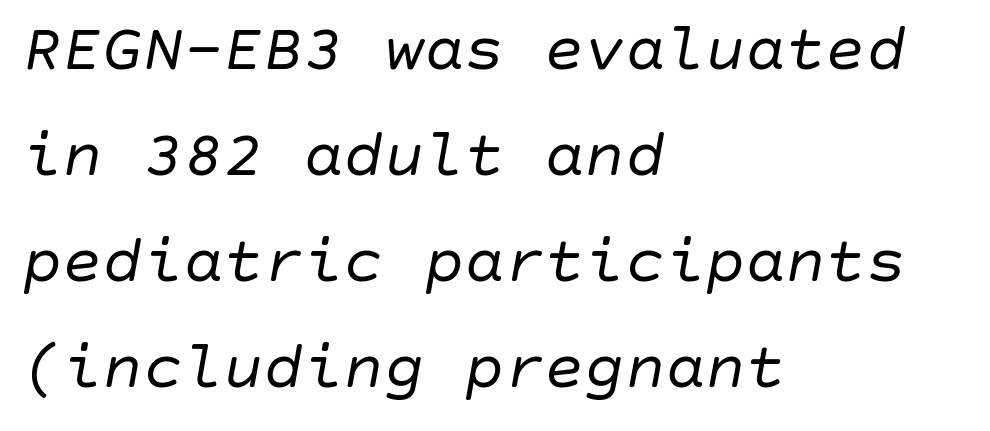
Q: Is the text bold? A: No.
Q: Is the text italic (slanted)? A: Yes, it leans right by about 10 degrees.
Q: Is the text underlined? A: No.
Q: How is the paragraph aligned? A: Left-aligned.
Q: Is the spacing between letters normal or unusually wide? A: Normal.
Q: Is the spacing between lines tight, normal or loose? A: Normal.
Q: Width (condensed, normal, or wide)? A: Normal.
Q: Stroke contrast? A: Low.
Q: x-height? A: Large.
